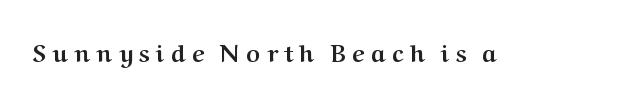
You'd pick this weight for a headline — it's a proper bold. A typesetter would call this heavily tracked-out type. Upright lettering throughout. Decoration check: the copy has no underline.
